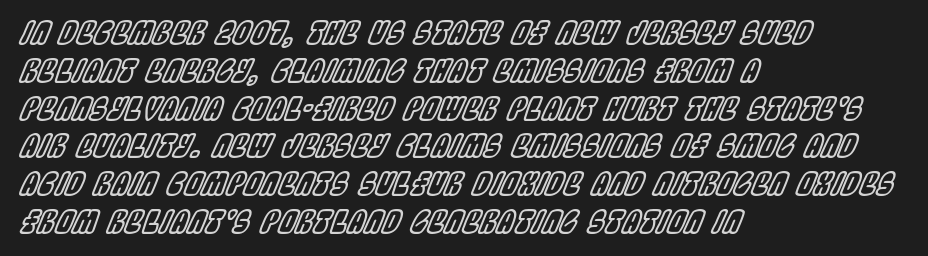
The image shows 31 px condensed type, italic (leaning right); set left-aligned, line spacing 1.22x, normal letter spacing, not underlined; a large x-height.
